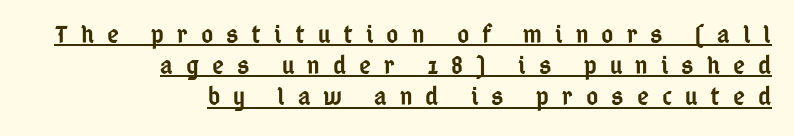
Q: Is the text bold? A: Semi-bold.
Q: Is the text italic (slanted)? A: No, it is upright.
Q: Is the text underlined? A: Yes.
Q: How is the paragraph aligned? A: Right-aligned.
Q: Is the spacing between letters normal or unusually wide? A: Unusually wide.
